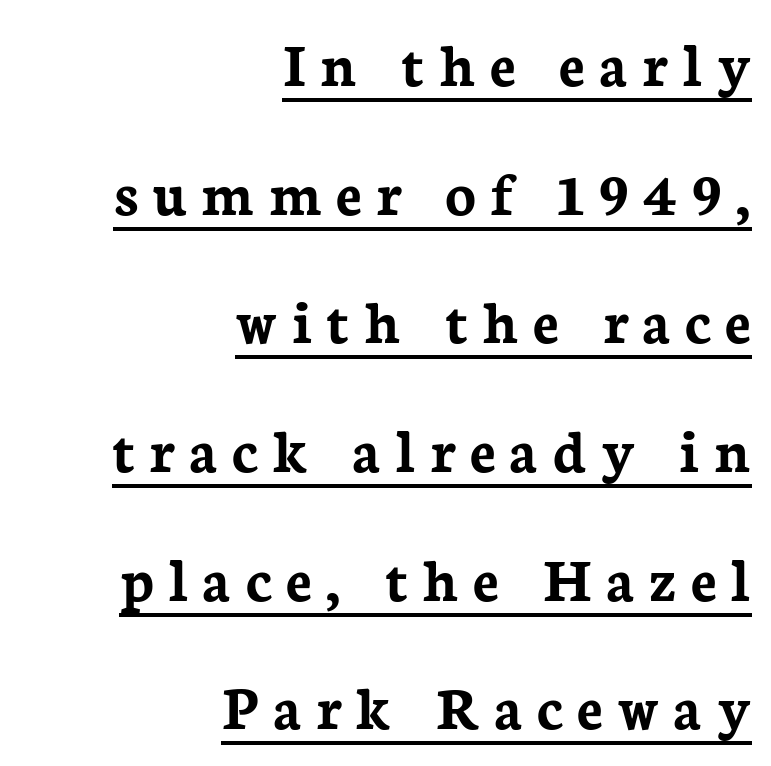
The text block is weighted toward the right margin, trailing off unevenly leftward. Is the letter spacing exaggerated? Yes — the characters are pushed far apart. Somebody hit Ctrl+U on this one — the words are underlined. This sample uses an upright cut, with every glyph sitting square on the baseline. A full-strength bold gives these letters their thick strokes.
